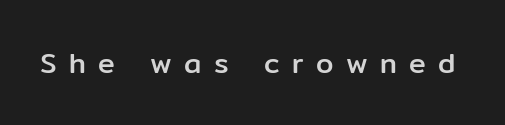
The image shows 28 px sans-serif type, upright; set unusually wide letter spacing (+0.44 em), not underlined; low stroke contrast and a medium x-height.
